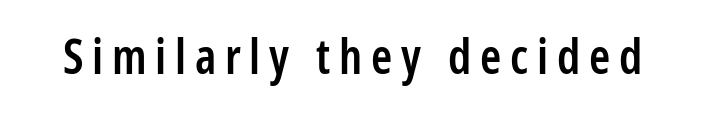
{"serif": "no", "italic": "no", "bold": "semi", "weight": "semibold", "width": "condensed", "stroke_contrast": "low", "x_height": "medium", "monospaced": "no", "underline": "no", "glyph_px": 48}
